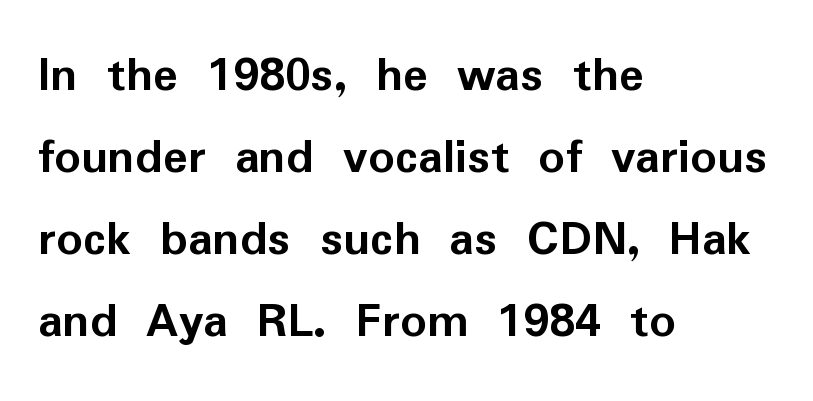
The image shows 52 px semibold sans-serif type, upright; set left-aligned, normal line spacing (1.58x), normal letter spacing, not underlined; low stroke contrast and a medium x-height.
